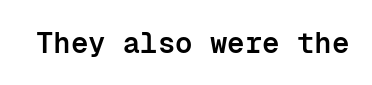
The image shows 29 px semibold sans-serif type, upright, monospaced; set normal letter spacing, not underlined; low stroke contrast and a medium x-height.
